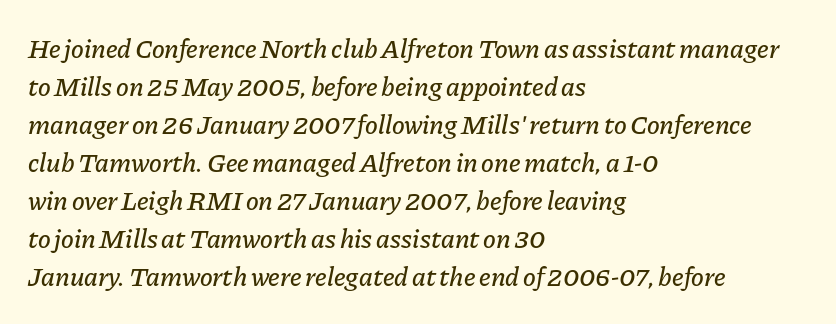
Q: Is the text italic (slanted)? A: Yes, it leans right by about 11 degrees.
Q: Is the text underlined? A: No.
Q: How is the paragraph aligned? A: Left-aligned.
Q: Is the spacing between letters normal or unusually wide? A: Normal.
Q: Is the spacing between lines tight, normal or loose? A: Normal.
